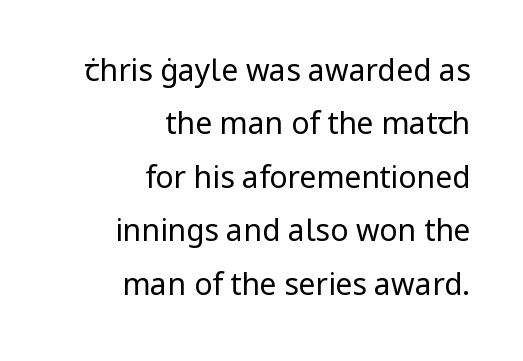
This is the regular roman posture of the typeface. What stands out about the letter spacing? Nothing — it is the standard amount. Nothing sits at the stroke ends, so this counts as sans-serif. Is this a fixed-width face? No — the glyphs have proportional, varying widths. Weight: regular or lighter.
